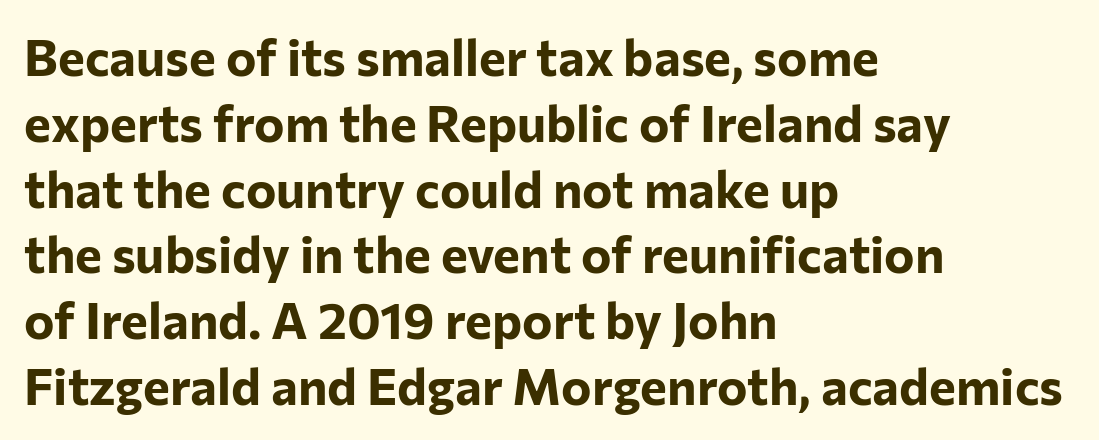
The image shows 51 px bold sans-serif type, upright; set left-aligned, normal line spacing (1.29x), normal letter spacing, not underlined; low stroke contrast and a medium x-height.
